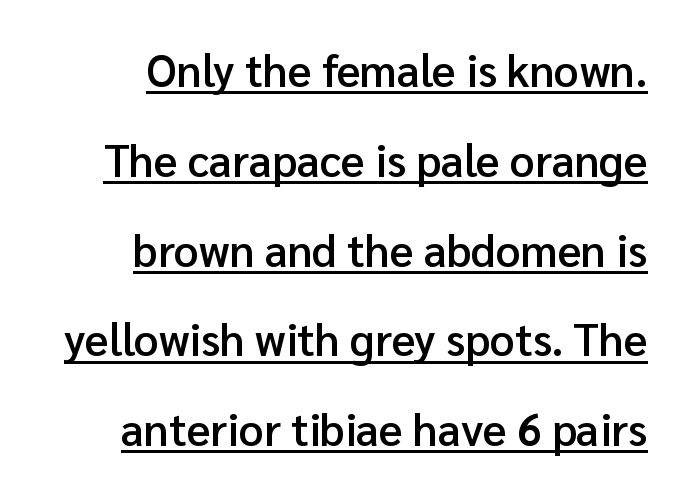
Compared with undecorated copy, this sample adds a rule below the words. You could call the tracking neutral — neither tight nor loose. This is the in-between weight designers call semibold or demi. Varying glyph widths throughout — classic text-font behaviour. Short and long lines alike share a common ending point at right.
